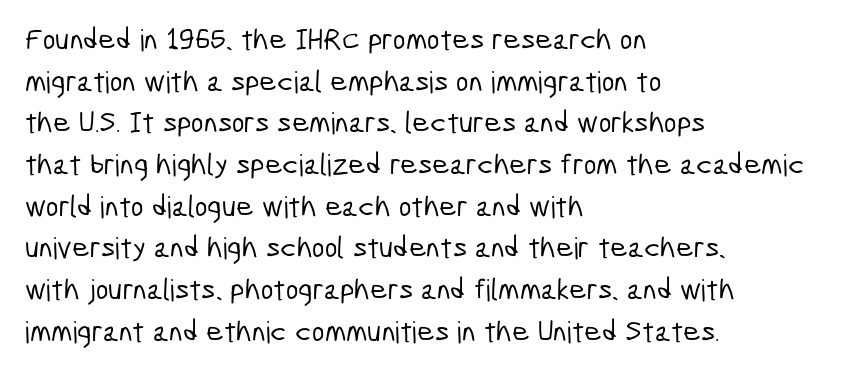
{"serif": "no", "width": "condensed", "stroke_contrast": "low", "x_height": "medium", "monospaced": "no", "underline": "no", "align": "left", "line_spacing": "normal", "line_spacing_ratio": 1.39, "letter_spacing": "normal", "letter_spacing_em": 0.0, "glyph_px": 30}
